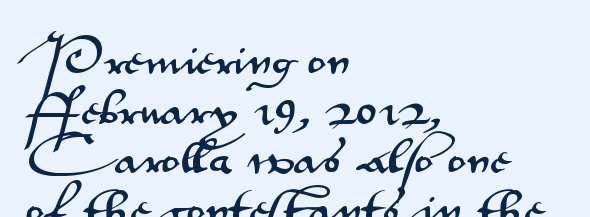
Has an underline been added? It has not. A typesetter would call this leading conventional body-copy spacing. Look at the bottom of the vertical strokes: they stop flat, with no serifs. The passage is arranged the way most books set body copy — flush left.
